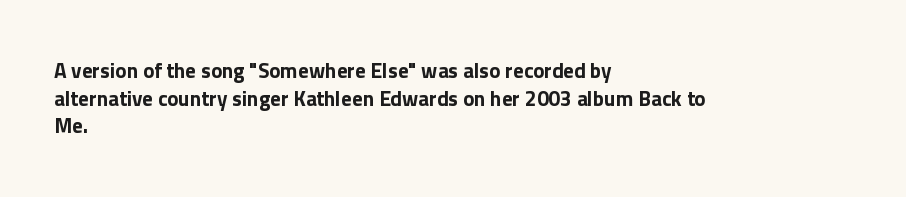
The image shows 21 px bold type, upright; set left-aligned, normal line spacing (1.31x), normal letter spacing, not underlined.
